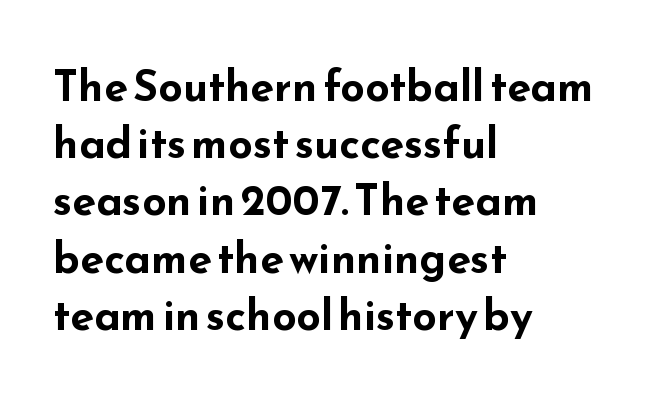
Tall strokes in this sample are plumb rather than angled. Compared with a centered layout, this one pins lines to the left instead. The passage shown stacks its lines at a standard gap. Plenty of ink on the page — the face is bold. The font family rendered here belongs to the sans-serif group.
